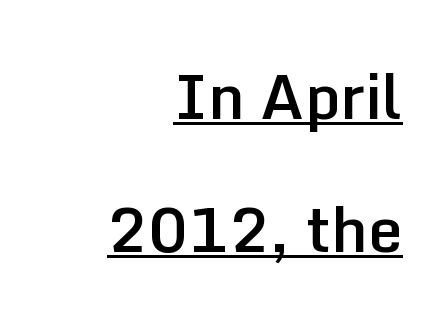
Do the characters align in a grid? No, the font is proportional. Inter-character spacing is left at the font's built-in metrics. Does the type have serifs? No, each stem ends abruptly. The glyphs have the mass of a demibold cut, below bold. Notice the wide empty band between every row — that's loose leading.
